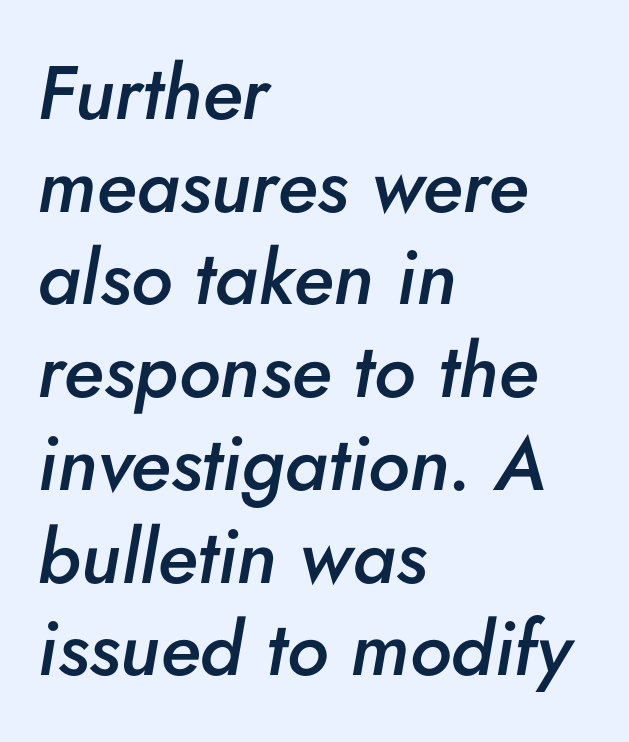
{"italic": "yes", "lean": "right", "slant_degrees": 5, "bold": "semi", "weight": "semibold", "width": "normal", "stroke_contrast": "low", "x_height": "small", "monospaced": "no", "underline": "no", "align": "left", "line_spacing_ratio": 1.22, "letter_spacing": "normal", "letter_spacing_em": 0.0, "glyph_px": 76}
